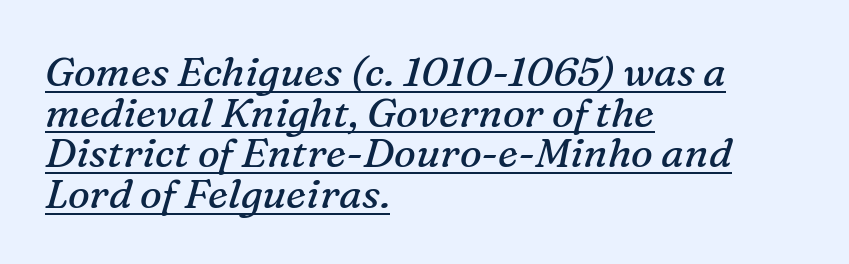
The image shows 41 px regular-weight serif type, italic (leaning right); set left-aligned, tight line spacing (0.99x), normal letter spacing, underlined; medium stroke contrast and a medium x-height.
